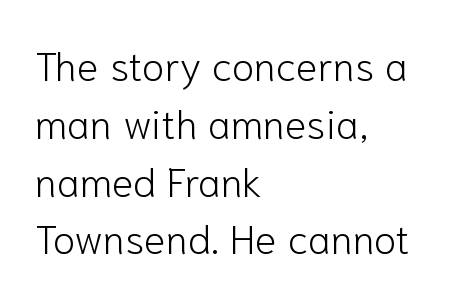
{"serif": "no", "italic": "no", "bold": "no", "weight": "light", "width": "normal", "stroke_contrast": "low", "x_height": "medium", "monospaced": "no", "underline": "no", "align": "left", "line_spacing": "normal", "line_spacing_ratio": 1.41, "letter_spacing": "normal", "letter_spacing_em": 0.0, "glyph_px": 41}
